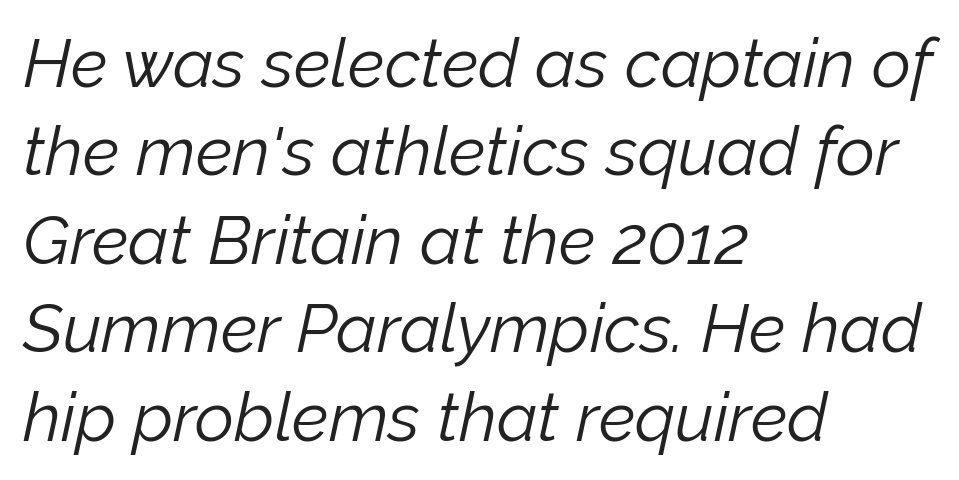
Q: Is the text bold? A: No.
Q: Is the text italic (slanted)? A: Yes, it leans right by about 12 degrees.
Q: Is the text underlined? A: No.
Q: How is the paragraph aligned? A: Left-aligned.
Q: Is the spacing between letters normal or unusually wide? A: Normal.
Q: Is the spacing between lines tight, normal or loose? A: Normal.
Q: Width (condensed, normal, or wide)? A: Normal.
Q: Stroke contrast? A: Low.
Q: x-height? A: Medium.
Q: Monospaced? A: No.
